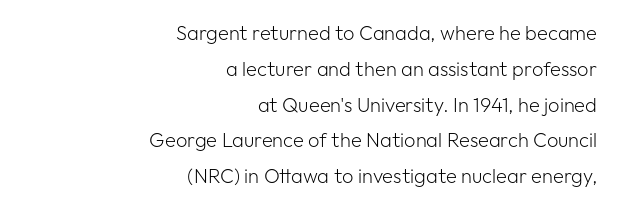
The rag falls on the left side of this text block. Weight: not bold — regular or lighter. Posture: vertical. The tracking reads as untouched default to a designer's eye.
